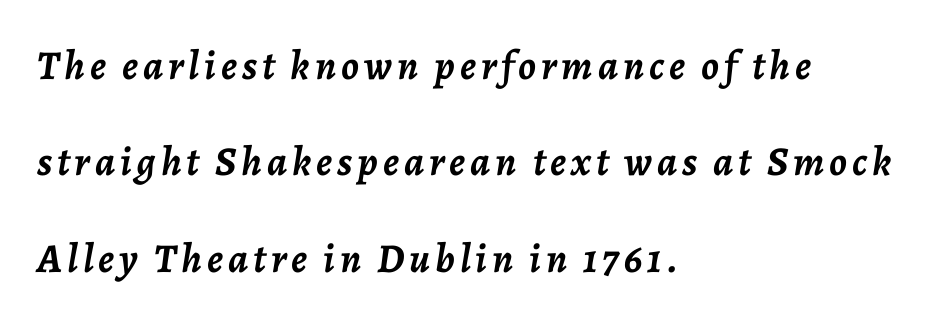
{"italic": "yes", "lean": "right", "slant_degrees": 7, "bold": "yes", "weight": "semibold", "width": "normal", "stroke_contrast": "low", "x_height": "medium", "monospaced": "no", "underline": "no", "align": "left", "line_spacing": "loose", "line_spacing_ratio": 2.35, "glyph_px": 41}
